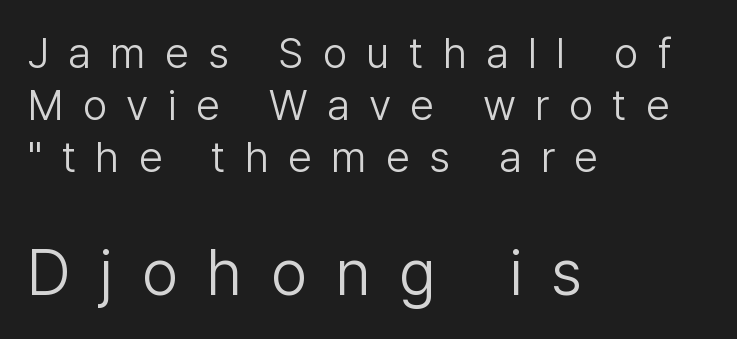
Q: Is the text bold? A: No.
Q: Is the text italic (slanted)? A: No, it is upright.
Q: Is the typeface a serif or a sans-serif typeface? A: Sans-serif.
Q: Is the text underlined? A: No.
Q: How is the paragraph aligned? A: Left-aligned.
Q: Is the spacing between letters normal or unusually wide? A: Unusually wide.
Q: Which block of text is set in a larger size, the first (top) or the second (bottom)? A: The second (bottom) one.
Q: Width (condensed, normal, or wide)? A: Normal.
Q: Stroke contrast? A: Low.
Q: x-height? A: Medium.
Q: Monospaced? A: No.
